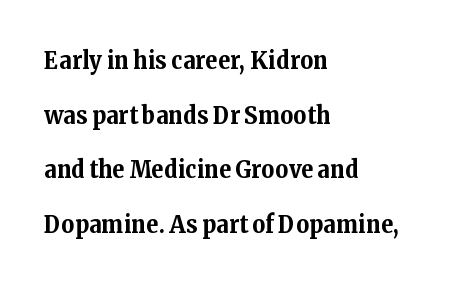
{"italic": "no", "bold": "yes", "underline": "no", "align": "left", "line_spacing": "loose", "line_spacing_ratio": 2.19, "letter_spacing": "normal", "letter_spacing_em": 0.0, "glyph_px": 25}
